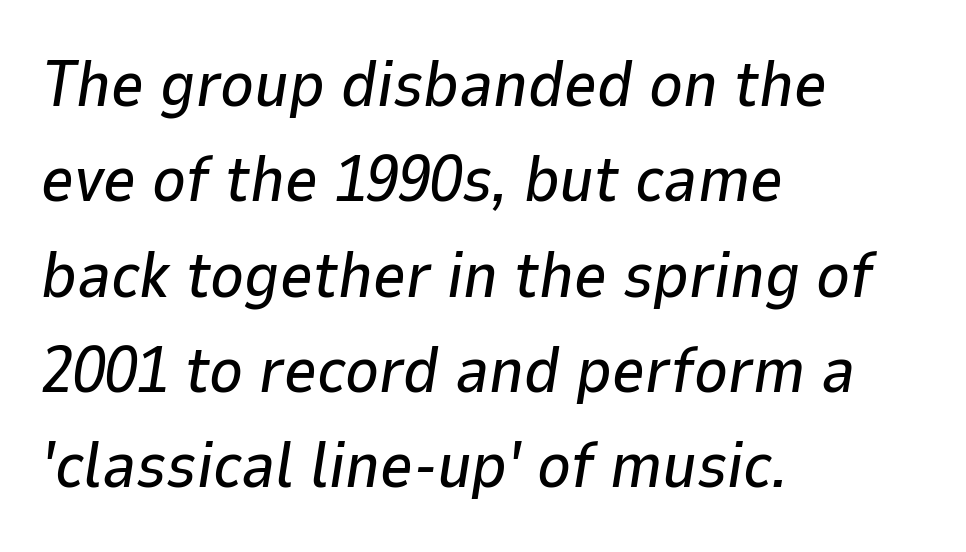
{"italic": "yes", "lean": "right", "slant_degrees": 9, "width": "normal", "stroke_contrast": "low", "x_height": "medium", "monospaced": "no", "underline": "no", "align": "left", "line_spacing": "normal", "line_spacing_ratio": 1.49, "letter_spacing": "normal", "letter_spacing_em": 0.0, "glyph_px": 64}
